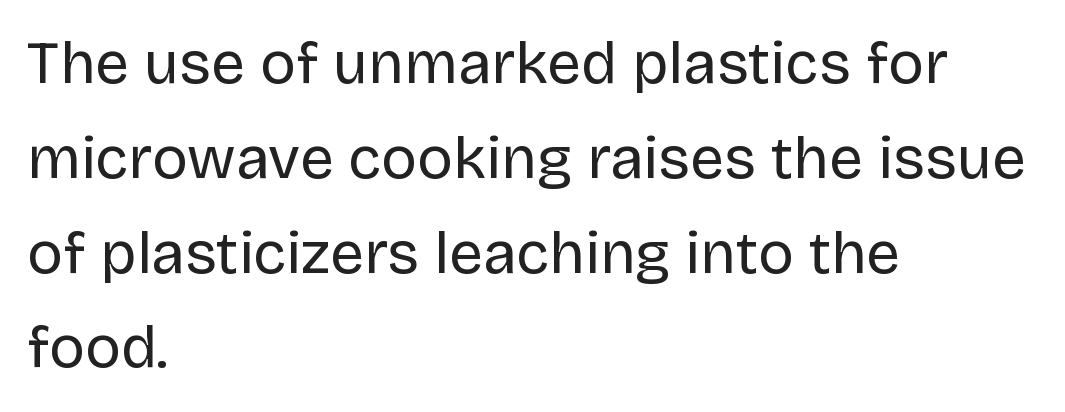
{"serif": "no", "italic": "no", "bold": "no", "weight": "regular", "width": "normal", "stroke_contrast": "low", "x_height": "large", "monospaced": "no", "underline": "no", "align": "left", "line_spacing": "normal", "line_spacing_ratio": 1.58, "letter_spacing": "normal", "letter_spacing_em": 0.0, "glyph_px": 60}
